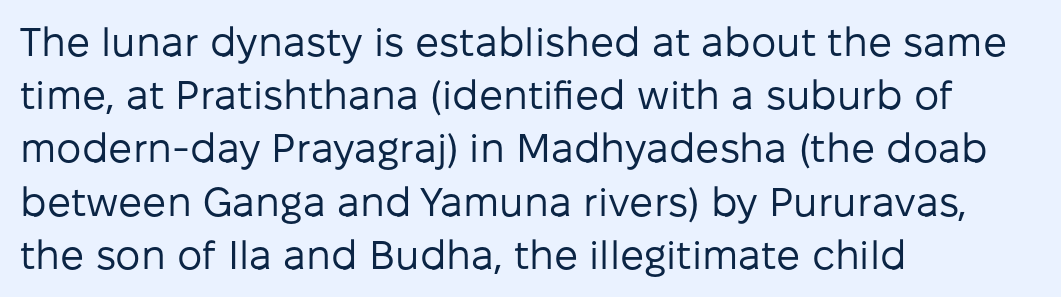
Q: Is the text bold? A: No.
Q: Is the text italic (slanted)? A: No, it is upright.
Q: Is the typeface a serif or a sans-serif typeface? A: Sans-serif.
Q: Is the text underlined? A: No.
Q: How is the paragraph aligned? A: Left-aligned.
Q: Is the spacing between letters normal or unusually wide? A: Normal.
Q: Is the spacing between lines tight, normal or loose? A: Normal.
Q: Width (condensed, normal, or wide)? A: Normal.
Q: Stroke contrast? A: Low.
Q: x-height? A: Medium.
Q: Monospaced? A: No.
